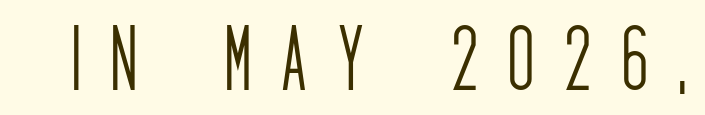
The image shows 72 px light, condensed sans-serif type, upright; set unusually wide letter spacing (+0.43 em), not underlined; low stroke contrast and a large x-height.
